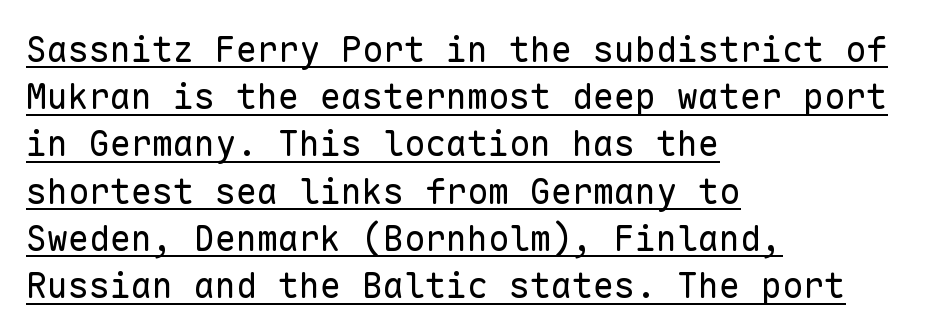
{"serif": "no", "italic": "no", "bold": "no", "weight": "regular", "width": "normal", "stroke_contrast": "low", "x_height": "medium", "monospaced": "yes", "underline": "yes", "align": "left", "line_spacing": "normal", "line_spacing_ratio": 1.35, "letter_spacing": "normal", "letter_spacing_em": 0.0, "glyph_px": 35}
